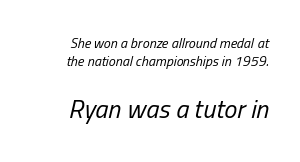
The paragraph has a hard right edge and a soft left edge. Look at the tracking — it's just the regular setting, nothing added. The weight tops out at a normal text grade. Observe the lean: these are italic letterforms. Has an underline been added? It has not.
